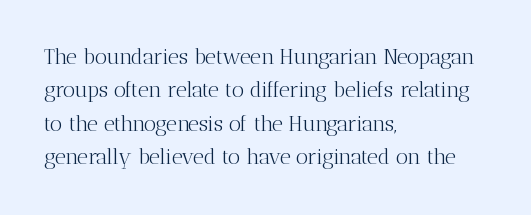
The image shows 21 px text type, upright; set left-aligned, normal line spacing (1.59x), normal letter spacing, not underlined.
